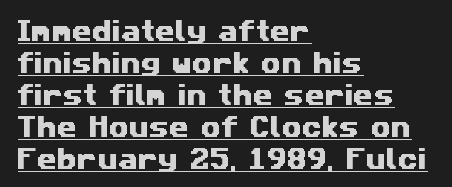
The lines sit at an ordinary, default distance from one another. The specimen includes a rule beneath the text block's lines. The letters sit at their default tracking, neither squeezed nor spread. The passage is arranged the way most books set body copy — flush left.
